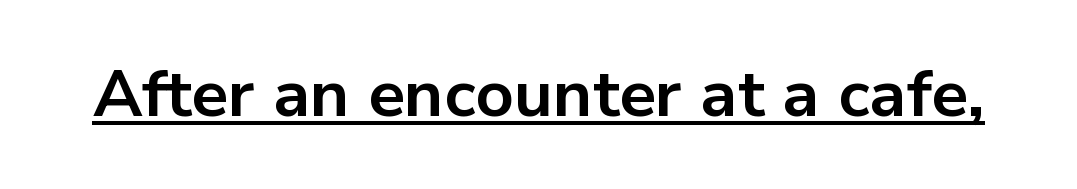
The image shows 66 px bold sans-serif type, upright; set normal letter spacing, underlined; low stroke contrast and a medium x-height.
